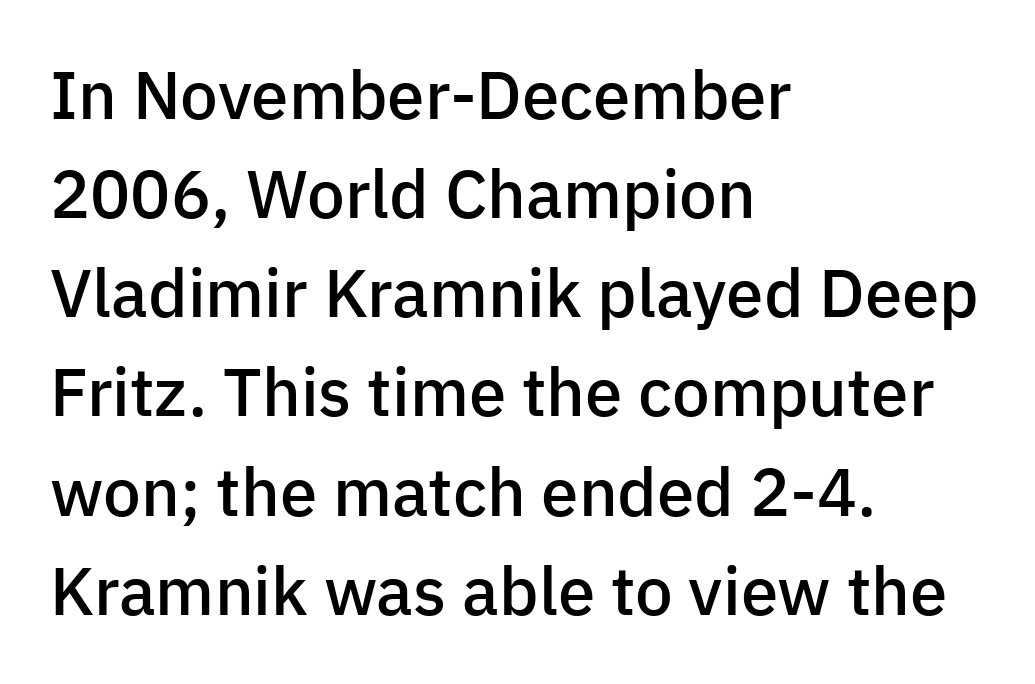
Q: Is the text bold? A: Semi-bold.
Q: Is the text italic (slanted)? A: No, it is upright.
Q: Is the typeface a serif or a sans-serif typeface? A: Sans-serif.
Q: Is the text underlined? A: No.
Q: How is the paragraph aligned? A: Left-aligned.
Q: Is the spacing between letters normal or unusually wide? A: Normal.
Q: Is the spacing between lines tight, normal or loose? A: Normal.
Q: Width (condensed, normal, or wide)? A: Normal.
Q: Stroke contrast? A: Low.
Q: x-height? A: Medium.
Q: Monospaced? A: No.
